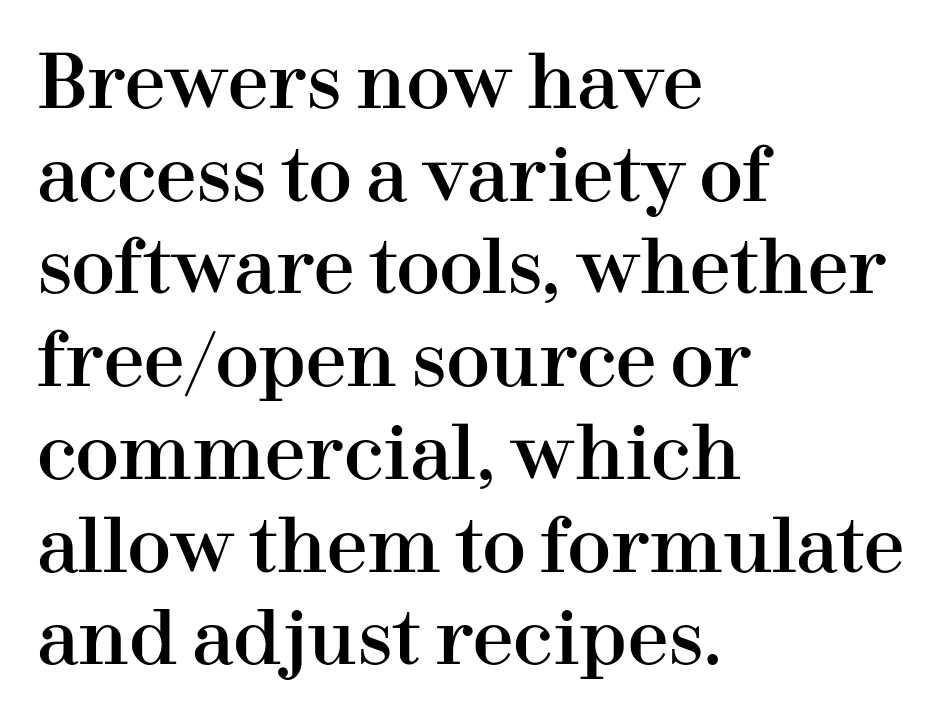
These lines are rendered in a variable-pitch font. Nothing unusual about the tracking: characters are spaced as the font intends. The passage shown is typeset with a serif family. Unmarked baselines from the first word to the last.
